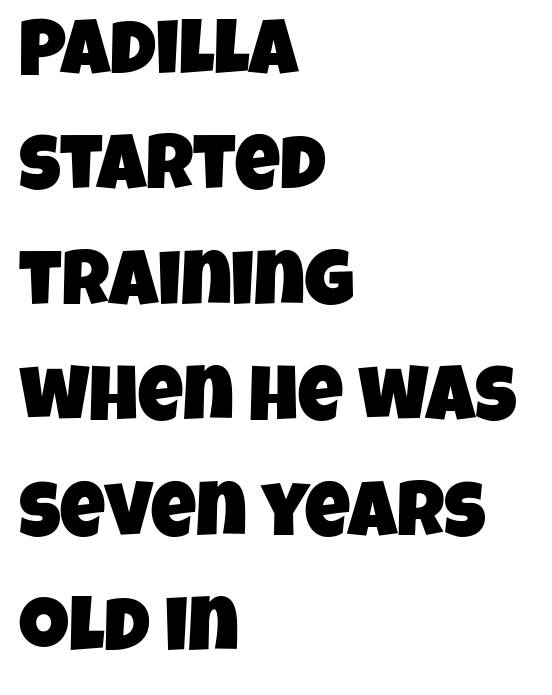
Horizontal alignment here is leftward, the default for most running prose. Serif or sans? Sans — the stroke terminals are bare. The line texture is even and compact thanks to regular tracking. Leading matches the norm, producing a regular column.
